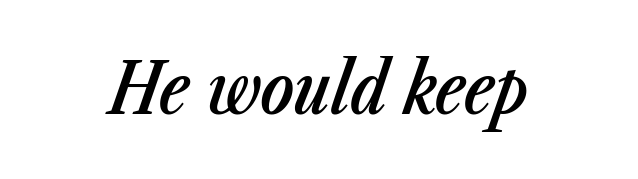
Lines of text with bare space underneath. Italic? Definitely — the glyphs are oblique. Compared with an ordinary text face, these strokes are moderately heavier — a semibold. A typesetter would call this proportional, since set widths differ per character.
